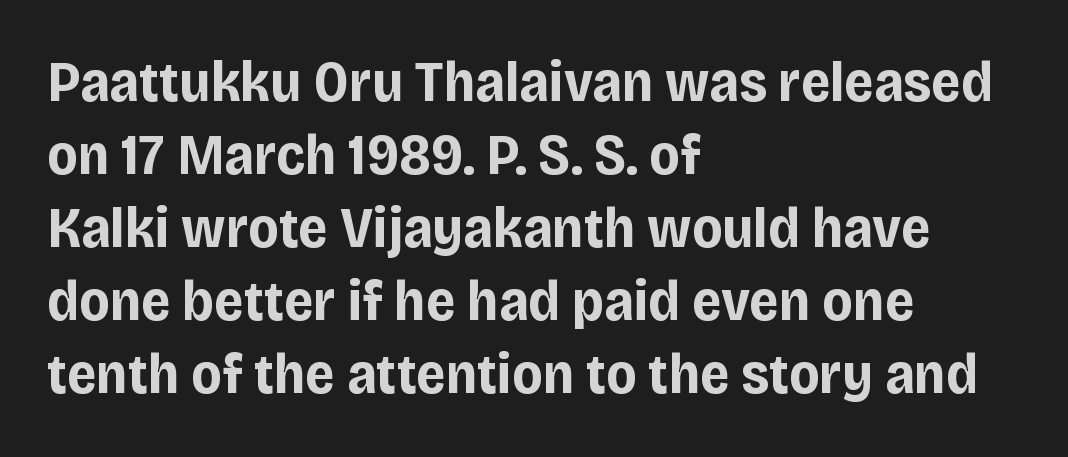
Q: Is the text bold? A: Yes.
Q: Is the text italic (slanted)? A: No, it is upright.
Q: Is the typeface a serif or a sans-serif typeface? A: Sans-serif.
Q: Is the text underlined? A: No.
Q: How is the paragraph aligned? A: Left-aligned.
Q: Is the spacing between letters normal or unusually wide? A: Normal.
Q: Is the spacing between lines tight, normal or loose? A: Normal.
Q: Width (condensed, normal, or wide)? A: Normal.
Q: Stroke contrast? A: Low.
Q: x-height? A: Large.
Q: Monospaced? A: No.
